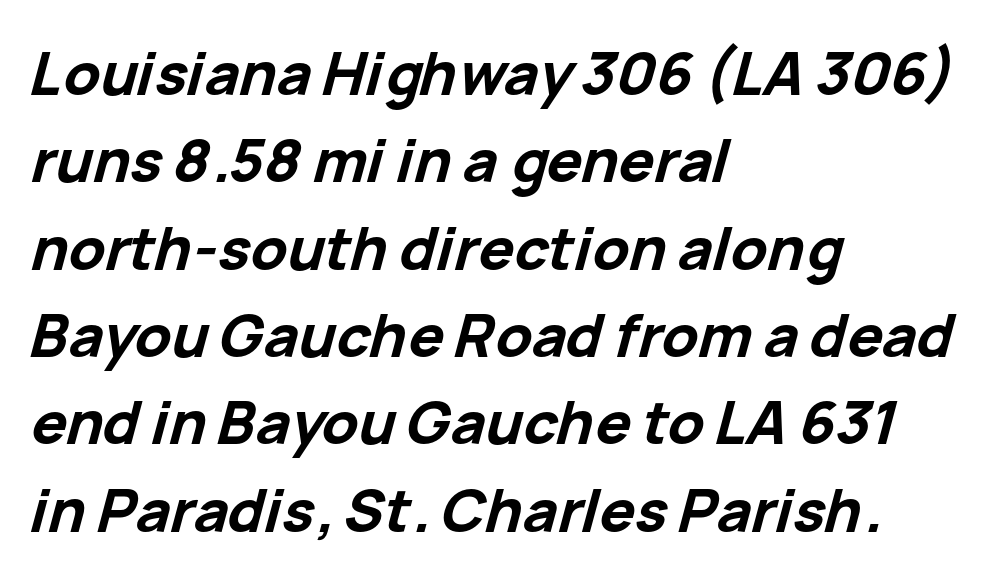
Rendered with sloped, italic letterforms. Note the varied advance widths — an 'i' is clearly narrower than an 'm'. These words are printed bold, with thick strokes throughout. These lines sit exactly where default settings would place them.
